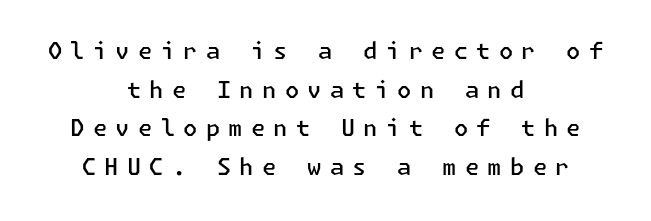
{"italic": "no", "bold": "semi", "underline": "no", "align": "center", "line_spacing": "normal", "line_spacing_ratio": 1.68, "letter_spacing": "wide", "letter_spacing_em": 0.36, "glyph_px": 23}
